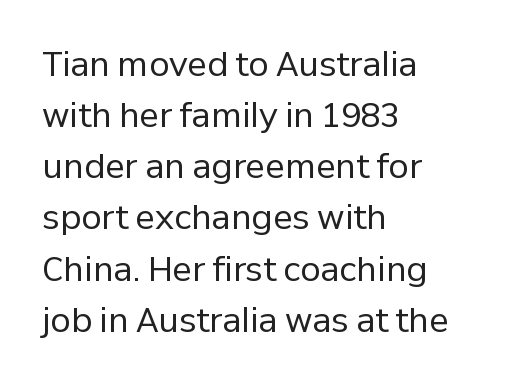
The image shows 33 px regular-weight sans-serif type, upright; set left-aligned, normal line spacing (1.55x), normal letter spacing, not underlined; low stroke contrast and a medium x-height.
